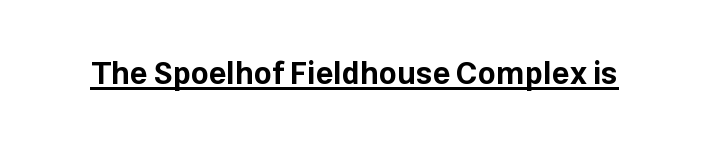
{"serif": "no", "italic": "no", "bold": "yes", "weight": "bold", "width": "normal", "stroke_contrast": "low", "x_height": "medium", "monospaced": "no", "underline": "yes", "letter_spacing": "normal", "letter_spacing_em": 0.0, "glyph_px": 31}
